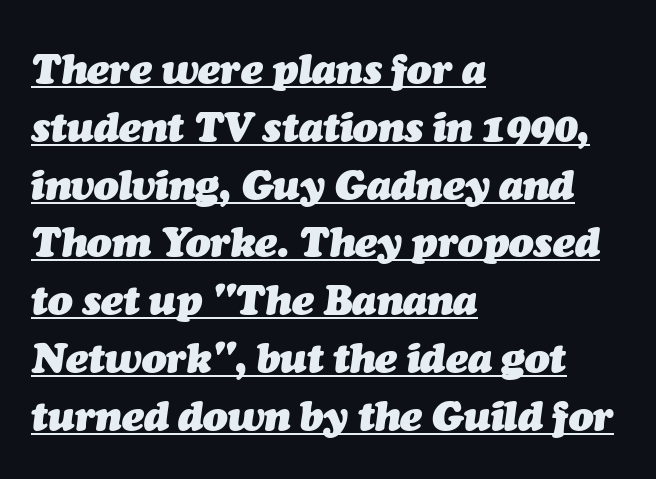
Every word sits above its own underline. The compositor pushed each line to the left boundary. Rows of type keep a routine distance in the vertical direction. Does the lettering tilt? It does — this is italic.
